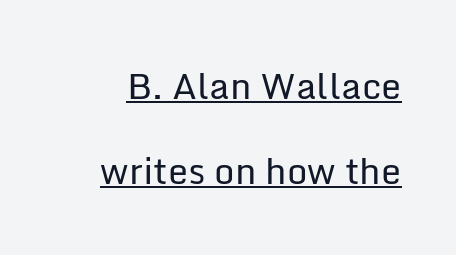
{"serif": "no", "italic": "no", "bold": "no", "weight": "regular", "width": "normal", "stroke_contrast": "low", "x_height": "medium", "monospaced": "no", "underline": "yes", "line_spacing": "loose", "line_spacing_ratio": 2.36, "letter_spacing": "normal", "letter_spacing_em": 0.0, "glyph_px": 36}
